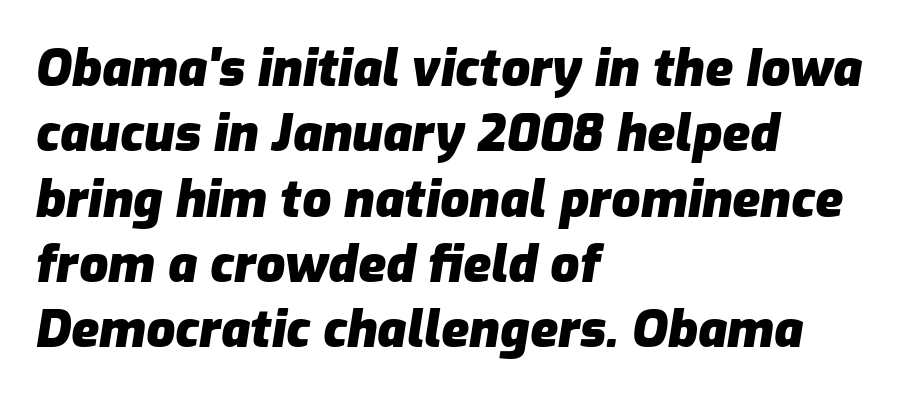
Q: Is the text bold? A: Yes.
Q: Is the text italic (slanted)? A: Yes, it leans right by about 9 degrees.
Q: Is the text underlined? A: No.
Q: How is the paragraph aligned? A: Left-aligned.
Q: Is the spacing between letters normal or unusually wide? A: Normal.
Q: Is the spacing between lines tight, normal or loose? A: Normal.
Q: Width (condensed, normal, or wide)? A: Normal.
Q: Stroke contrast? A: Low.
Q: x-height? A: Medium.
Q: Monospaced? A: No.
